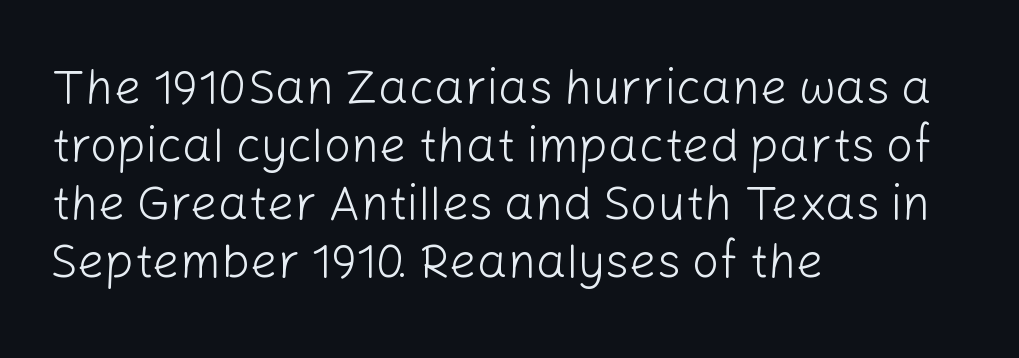
{"serif": "no", "italic": "no", "bold": "no", "weight": "light", "width": "normal", "stroke_contrast": "low", "x_height": "medium", "monospaced": "no", "underline": "no", "align": "left", "line_spacing_ratio": 1.21, "letter_spacing": "normal", "letter_spacing_em": 0.0, "glyph_px": 48}
